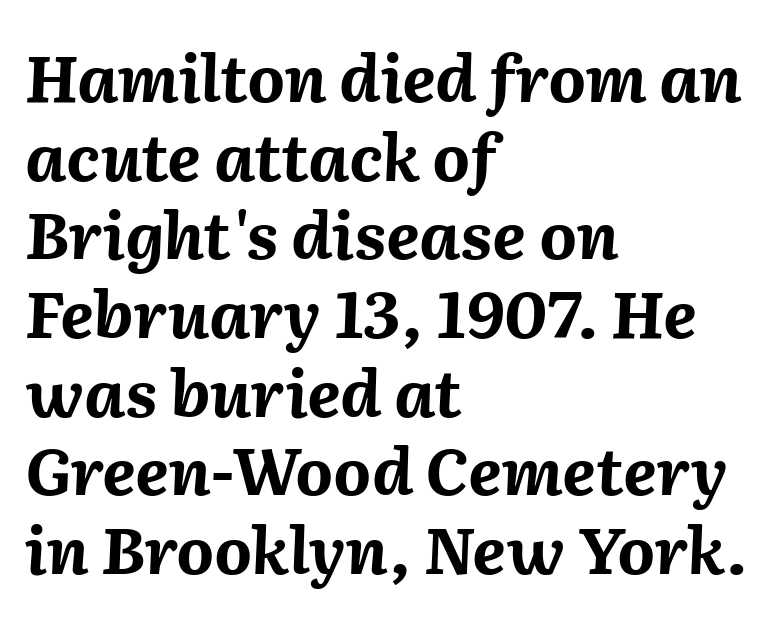
Q: Is the text bold? A: Yes.
Q: Is the text italic (slanted)? A: Yes, it leans right by about 2 degrees.
Q: Is the text underlined? A: No.
Q: How is the paragraph aligned? A: Left-aligned.
Q: Is the spacing between letters normal or unusually wide? A: Normal.
Q: Width (condensed, normal, or wide)? A: Normal.
Q: Stroke contrast? A: Medium.
Q: x-height? A: Medium.
Q: Monospaced? A: No.
